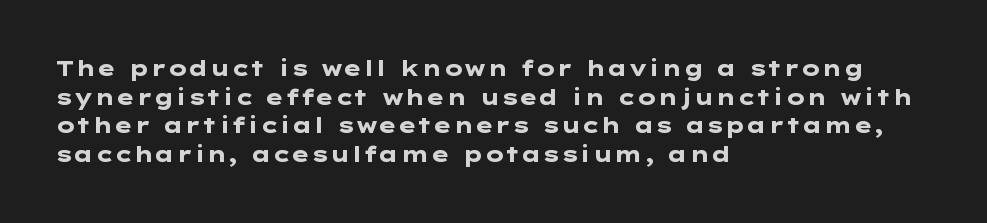
Notice how descenders clear the ascenders below comfortably — that's standard leading. Clear beneath every line of the passage. These lines are set flush left with a ragged right edge. The type sits square on the baseline with zero lean. Each word holds together tightly as a unit, with standard inter-letter gaps.
